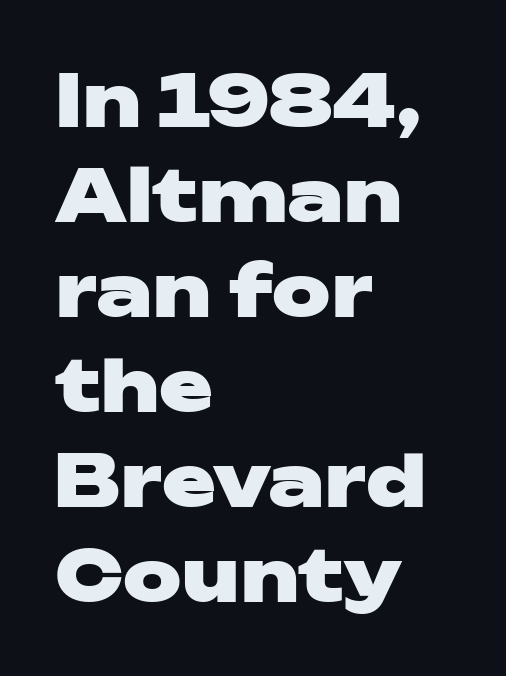
{"serif": "no", "italic": "no", "bold": "yes", "weight": "heavy", "width": "wide", "stroke_contrast": "low", "x_height": "medium", "monospaced": "no", "underline": "no", "align": "left", "line_spacing": "normal", "line_spacing_ratio": 1.32, "letter_spacing": "normal", "letter_spacing_em": 0.0, "glyph_px": 72}
